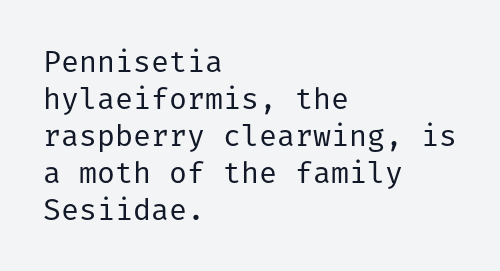
Q: Is the text bold? A: No.
Q: Is the text italic (slanted)? A: No, it is upright.
Q: Is the typeface a serif or a sans-serif typeface? A: Sans-serif.
Q: Is the text underlined? A: No.
Q: How is the paragraph aligned? A: Left-aligned.
Q: Is the spacing between letters normal or unusually wide? A: Normal.
Q: Width (condensed, normal, or wide)? A: Normal.
Q: Stroke contrast? A: Low.
Q: x-height? A: Medium.
